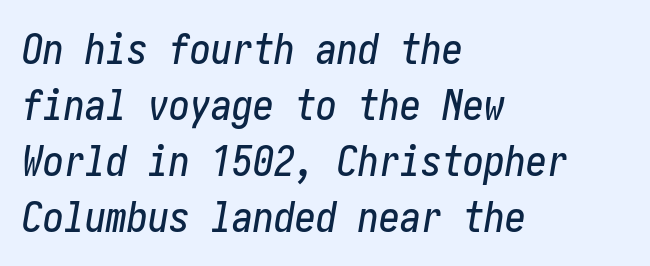
The strip under each line holds only bare page. Each word holds together tightly as a unit, with standard inter-letter gaps. Students, observe: this is what conventionally led text looks like. Italic: yes, the glyphs are oblique.
